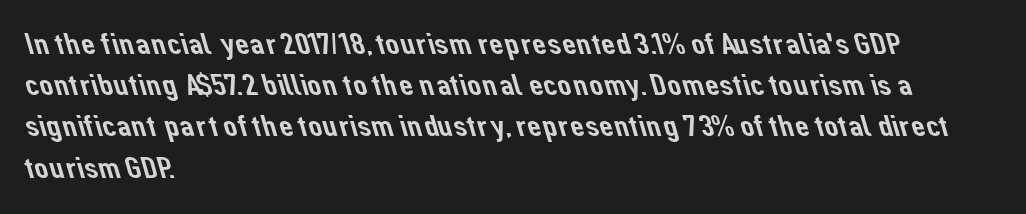
Nobody touched the tracking dial on this one. The text was rendered using a sans face with plain stroke endings. Looks like regular typesetting: each glyph gets only the width it needs. The space beneath each line is pristine and unruled. Is there much room between lines? A standard amount, neither cramped nor airy.
